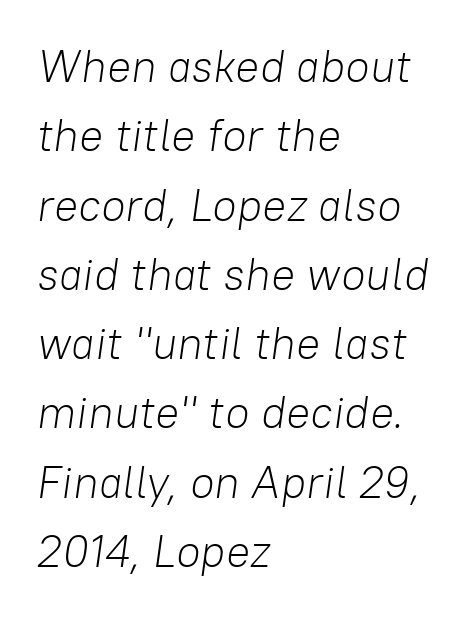
The image shows 45 px light type, italic (leaning right); set left-aligned, normal line spacing (1.54x), normal letter spacing, not underlined; low stroke contrast and a medium x-height.
